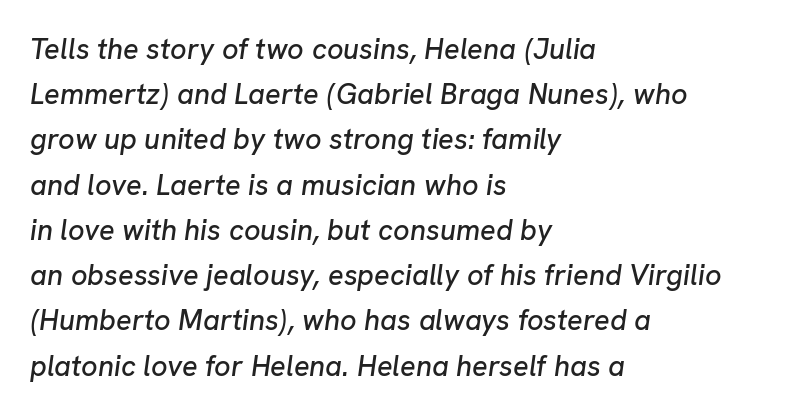
Compared with typical paragraphs, the rows here are spaced about the same. These lines are set flush left with a ragged right edge. Plain, unruled lines of type. Proportional: the letters do not fall into vertical columns. Does extra space separate the letters? No, they use regular spacing. Compared with ordinary roman type, these characters are visibly tilted.
